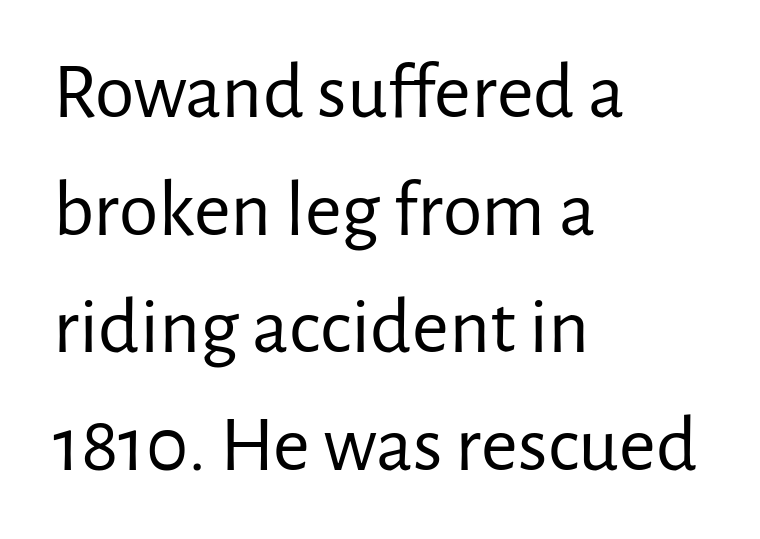
Q: Is the text bold? A: No.
Q: Is the text italic (slanted)? A: No, it is upright.
Q: Is the typeface a serif or a sans-serif typeface? A: Sans-serif.
Q: Is the text underlined? A: No.
Q: How is the paragraph aligned? A: Left-aligned.
Q: Is the spacing between letters normal or unusually wide? A: Normal.
Q: Is the spacing between lines tight, normal or loose? A: Normal.
Q: Width (condensed, normal, or wide)? A: Normal.
Q: Stroke contrast? A: Low.
Q: x-height? A: Medium.
Q: Monospaced? A: No.
